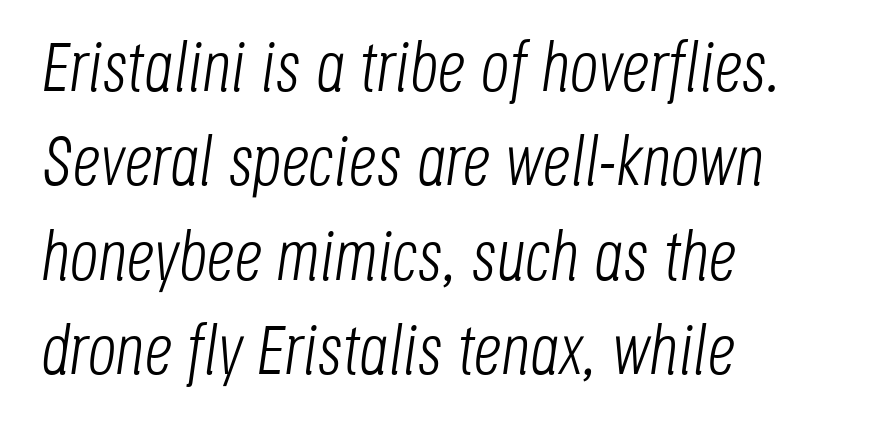
Q: Is the text bold? A: No.
Q: Is the text italic (slanted)? A: Yes, it leans right by about 8 degrees.
Q: Is the text underlined? A: No.
Q: How is the paragraph aligned? A: Left-aligned.
Q: Is the spacing between letters normal or unusually wide? A: Normal.
Q: Is the spacing between lines tight, normal or loose? A: Normal.
Q: Width (condensed, normal, or wide)? A: Condensed.
Q: Stroke contrast? A: Low.
Q: x-height? A: Large.
Q: Monospaced? A: No.
